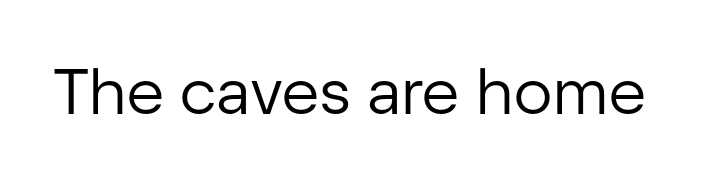
Standard letterfit; no display-style spreading of the glyphs. Nothing sits at the stroke ends, so this counts as sans-serif. Each row of text sits above clean, open space. Weight: not bold — regular or lighter.
